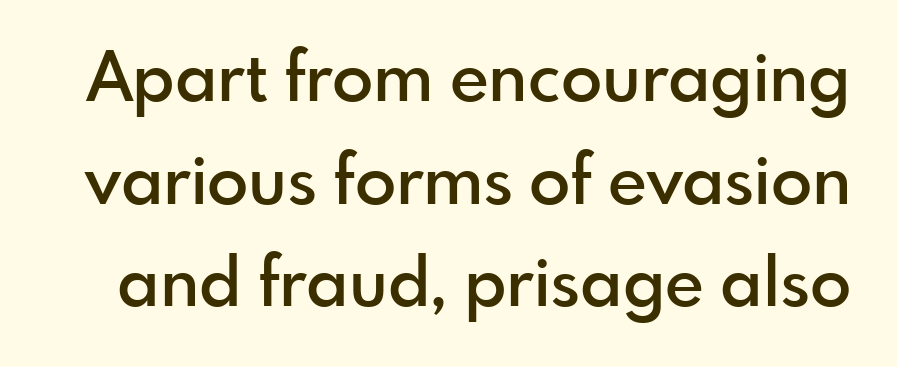
The rendering uses natural spacing where letterforms have individual widths. What weight is shown? A semibold, between regular and bold. The passage shown stacks its lines at a standard gap. Short note: letters normally spaced. I'd call this a sans setting — the letters go barefoot.
